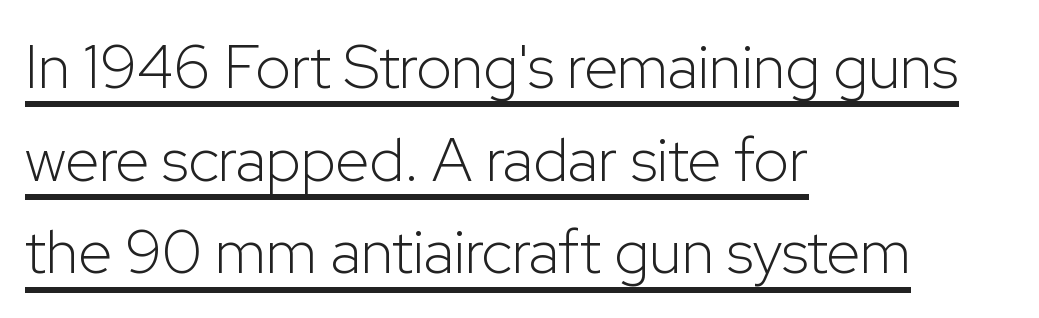
The weight tops out at a normal text grade. Notice how the stems are strictly vertical — no italics here. The gaps between neighbouring characters are ordinary and unremarkable. Think of a printed novel: that variable character pitch is what you see here. Interline gaps are of average width in this sample. The rendering uses the underline text-decoration.
